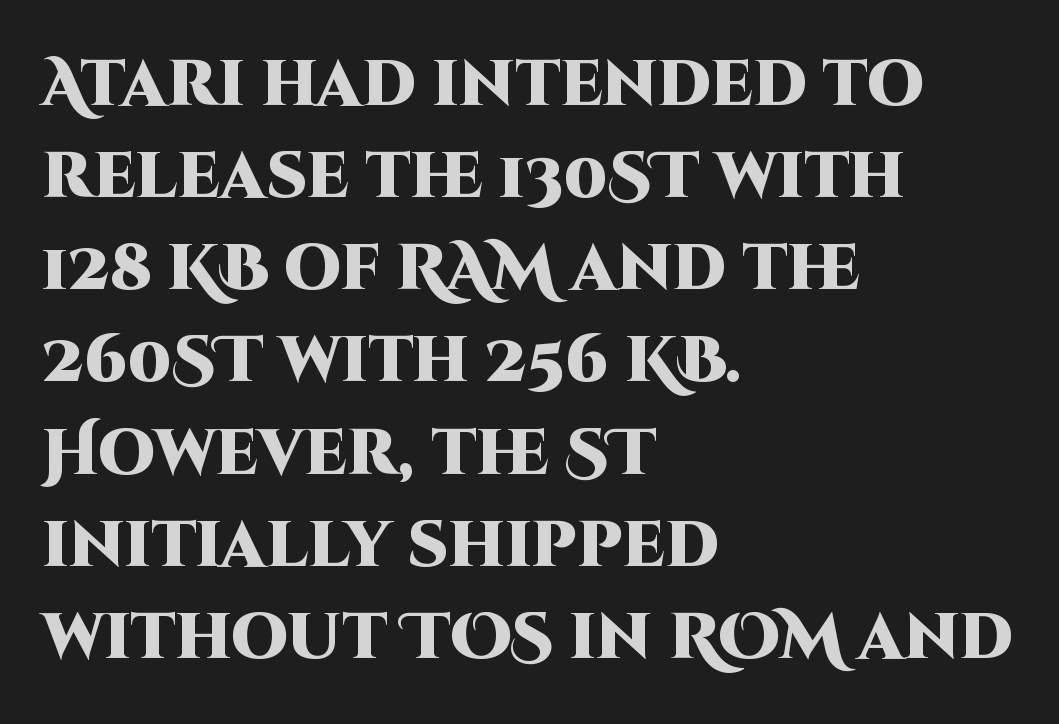
In terms of leading, this rendering sits right in the middle. Stroke thickness is high; the sample reads as a true bold. Teacher's note: observe the even left margin — that is flush-left alignment. In terms of letterform style, serifs are entirely absent. Think of a printed novel: that variable character pitch is what you see here. Beneath every word, the page is bare.
